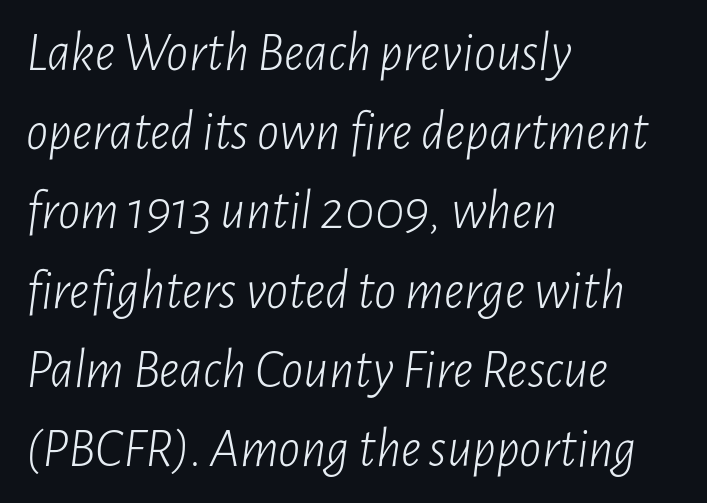
The image shows 55 px light, condensed type, italic (leaning right); set left-aligned, normal line spacing (1.44x), normal letter spacing, not underlined; low stroke contrast and a medium x-height.
